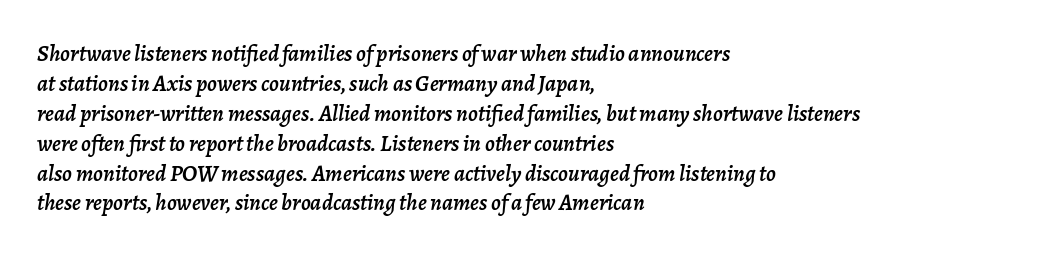
The image shows 23 px text type, italic (leaning right); set left-aligned, normal line spacing (1.3x), normal letter spacing, not underlined.
